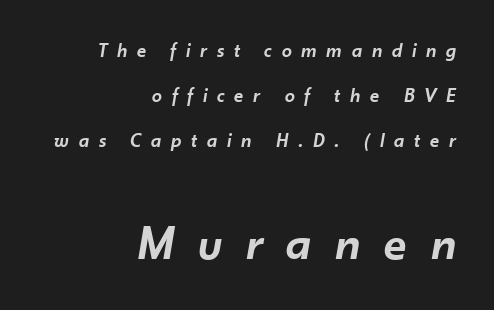
The image shows 49 px semibold type, italic (leaning right); set right-aligned, loose line spacing (2.25x), unusually wide letter spacing (+0.49 em), not underlined; the second (bottom) block is 2.45x larger; low stroke contrast and a small x-height.
